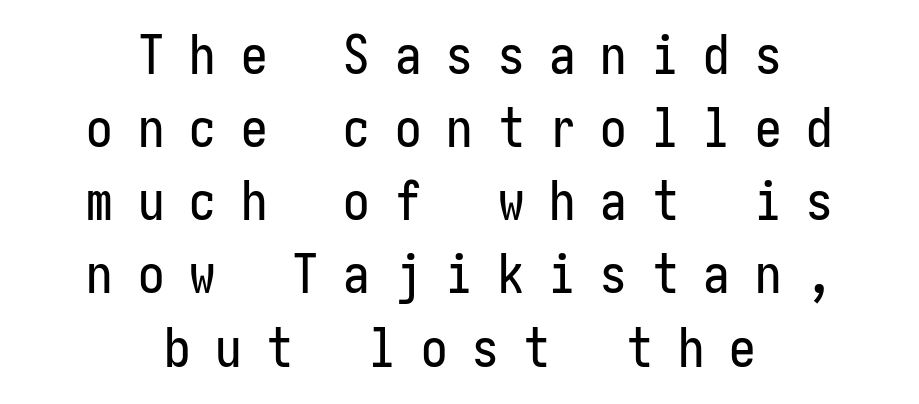
Q: Is the text italic (slanted)? A: No, it is upright.
Q: Is the typeface a serif or a sans-serif typeface? A: Sans-serif.
Q: Is the text underlined? A: No.
Q: How is the paragraph aligned? A: Centered.
Q: Is the spacing between letters normal or unusually wide? A: Unusually wide.
Q: Is the spacing between lines tight, normal or loose? A: Normal.
Q: Width (condensed, normal, or wide)? A: Condensed.
Q: Stroke contrast? A: Low.
Q: x-height? A: Medium.
